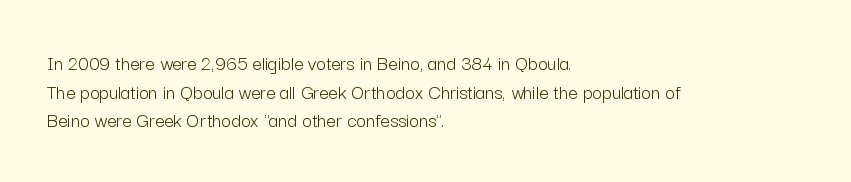
Line beginnings align vertically; line endings do not. Whoever set this chose a conventional vertical rhythm. Stroke mass is kept to a normal reading level or below. Nobody touched the tracking dial on this one.
